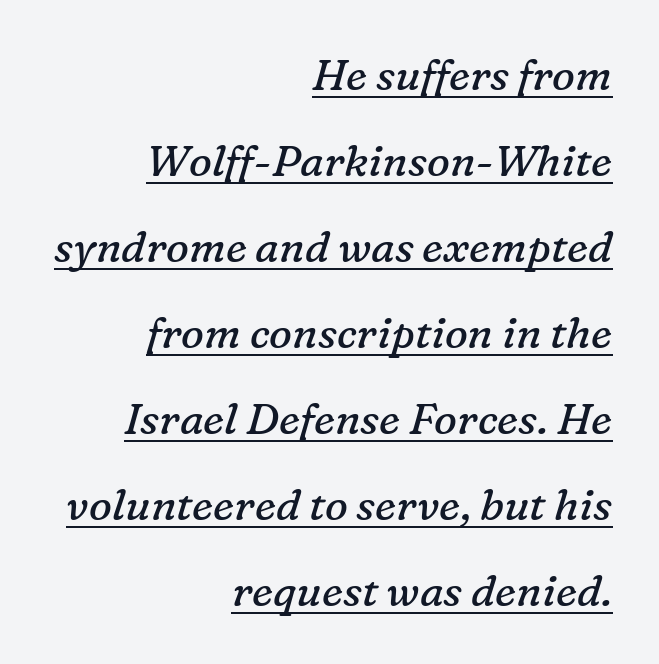
Q: Is the text bold? A: No.
Q: Is the text italic (slanted)? A: Yes, it leans right by about 16 degrees.
Q: Is the typeface a serif or a sans-serif typeface? A: Serif.
Q: Is the text underlined? A: Yes.
Q: How is the paragraph aligned? A: Right-aligned.
Q: Is the spacing between letters normal or unusually wide? A: Normal.
Q: Is the spacing between lines tight, normal or loose? A: Loose.
Q: Width (condensed, normal, or wide)? A: Normal.
Q: Stroke contrast? A: Low.
Q: x-height? A: Medium.
Q: Monospaced? A: No.
